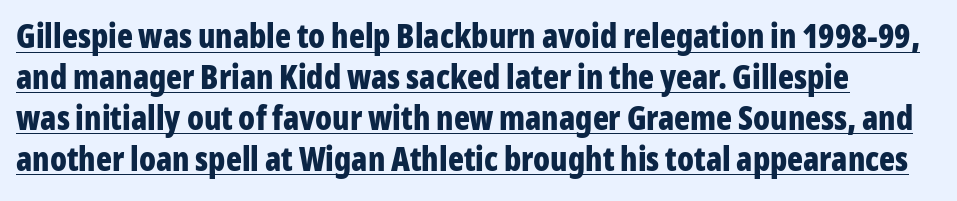
Q: Is the text bold? A: Yes.
Q: Is the text italic (slanted)? A: No, it is upright.
Q: Is the typeface a serif or a sans-serif typeface? A: Sans-serif.
Q: Is the text underlined? A: Yes.
Q: Is the spacing between letters normal or unusually wide? A: Normal.
Q: Width (condensed, normal, or wide)? A: Condensed.
Q: Stroke contrast? A: Low.
Q: x-height? A: Medium.
Q: Monospaced? A: No.
